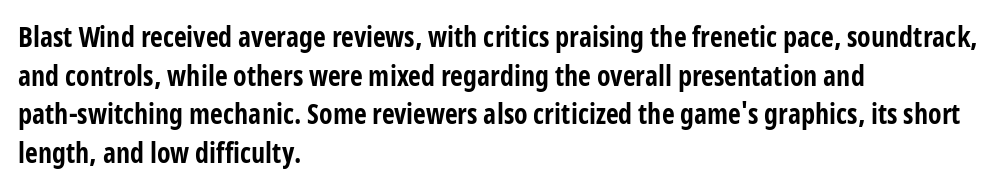
Q: Is the text bold? A: Yes.
Q: Is the text italic (slanted)? A: No, it is upright.
Q: Is the typeface a serif or a sans-serif typeface? A: Sans-serif.
Q: Is the text underlined? A: No.
Q: How is the paragraph aligned? A: Left-aligned.
Q: Is the spacing between letters normal or unusually wide? A: Normal.
Q: Is the spacing between lines tight, normal or loose? A: Normal.
Q: Width (condensed, normal, or wide)? A: Condensed.
Q: Stroke contrast? A: Low.
Q: x-height? A: Medium.
Q: Monospaced? A: No.
